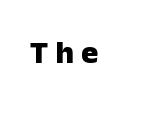
Q: Is the text bold? A: Yes.
Q: Is the text italic (slanted)? A: No, it is upright.
Q: Is the typeface a serif or a sans-serif typeface? A: Sans-serif.
Q: Is the text underlined? A: No.
Q: Is the spacing between letters normal or unusually wide? A: Unusually wide.
Q: Width (condensed, normal, or wide)? A: Normal.
Q: Stroke contrast? A: Low.
Q: x-height? A: Medium.
Q: Monospaced? A: No.
